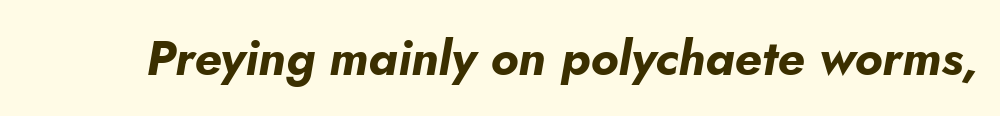
Q: Is the text bold? A: Yes.
Q: Is the text italic (slanted)? A: Yes, it leans right by about 5 degrees.
Q: Is the text underlined? A: No.
Q: Is the spacing between letters normal or unusually wide? A: Normal.
Q: Width (condensed, normal, or wide)? A: Normal.
Q: Stroke contrast? A: Low.
Q: x-height? A: Small.
Q: Monospaced? A: No.
